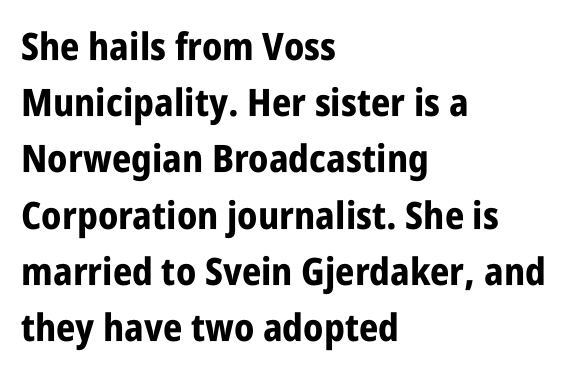
The image shows 38 px bold, condensed sans-serif type, upright; set left-aligned, normal line spacing (1.48x), normal letter spacing, not underlined; low stroke contrast and a large x-height.
